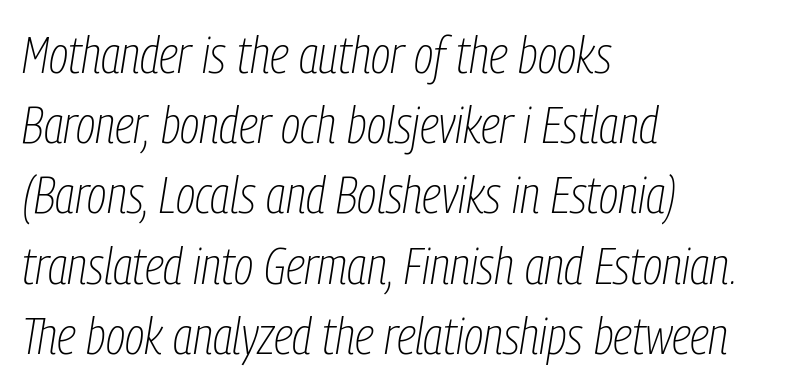
{"italic": "yes", "lean": "right", "slant_degrees": 9, "bold": "no", "weight": "thin", "width": "condensed", "stroke_contrast": "low", "x_height": "medium", "monospaced": "no", "underline": "no", "align": "left", "line_spacing": "normal", "line_spacing_ratio": 1.35, "letter_spacing": "normal", "letter_spacing_em": 0.0, "glyph_px": 52}
